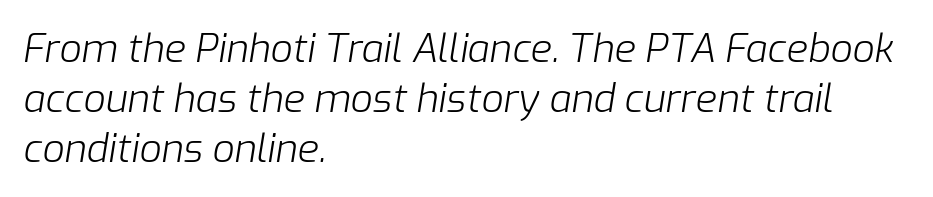
Q: Is the text bold? A: No.
Q: Is the text italic (slanted)? A: Yes, it leans right by about 9 degrees.
Q: Is the text underlined? A: No.
Q: How is the paragraph aligned? A: Left-aligned.
Q: Is the spacing between letters normal or unusually wide? A: Normal.
Q: Is the spacing between lines tight, normal or loose? A: Normal.
Q: Width (condensed, normal, or wide)? A: Normal.
Q: Stroke contrast? A: Low.
Q: x-height? A: Medium.
Q: Monospaced? A: No.
